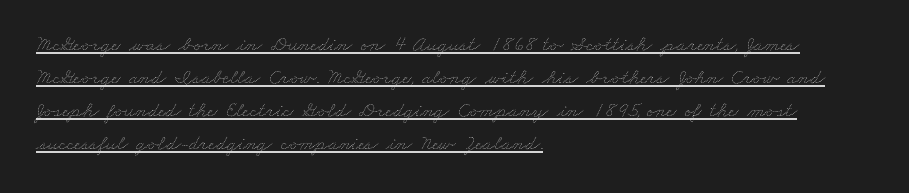
The image shows 21 px text type; set left-aligned, normal line spacing (1.57x), normal letter spacing, underlined.
